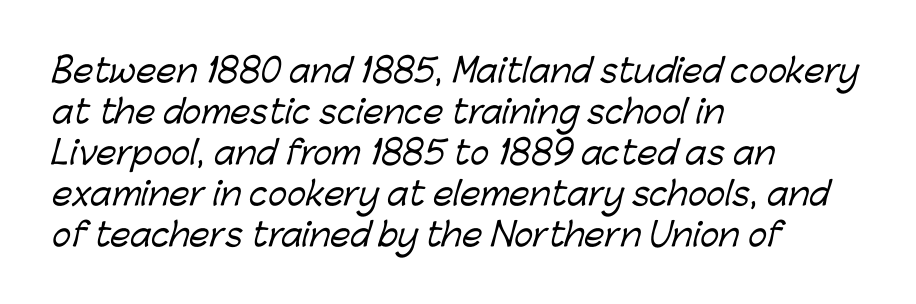
{"serif": "no", "width": "normal", "stroke_contrast": "low", "x_height": "medium", "monospaced": "no", "underline": "no", "align": "left", "line_spacing": "normal", "line_spacing_ratio": 1.28, "letter_spacing": "normal", "letter_spacing_em": 0.0, "glyph_px": 32}
